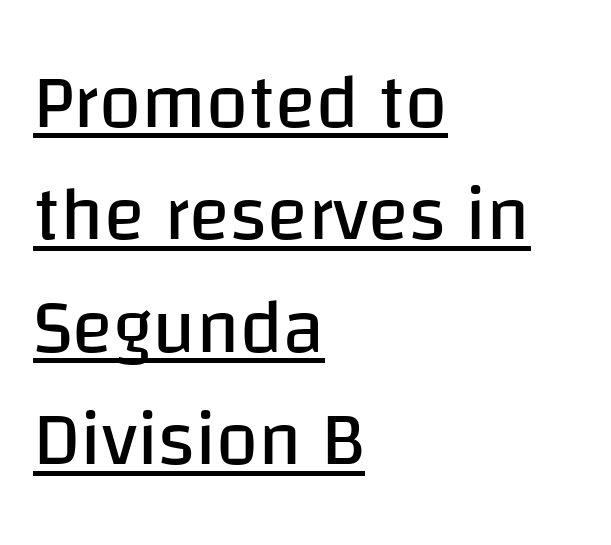
{"serif": "no", "italic": "no", "bold": "no", "weight": "regular", "width": "normal", "stroke_contrast": "low", "x_height": "large", "monospaced": "no", "underline": "yes", "align": "left", "line_spacing": "normal", "line_spacing_ratio": 1.48, "letter_spacing": "normal", "letter_spacing_em": 0.0, "glyph_px": 76}
